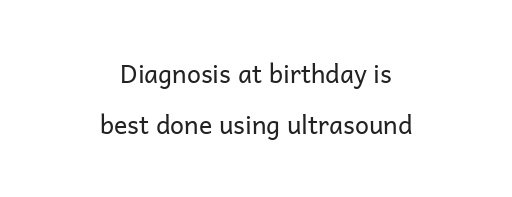
Q: Is the text bold? A: No.
Q: Is the text italic (slanted)? A: No, it is upright.
Q: Is the text underlined? A: No.
Q: How is the paragraph aligned? A: Centered.
Q: Is the spacing between letters normal or unusually wide? A: Normal.
Q: Is the spacing between lines tight, normal or loose? A: Loose.
